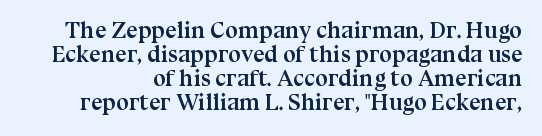
Q: Is the text bold? A: Yes.
Q: Is the text italic (slanted)? A: No, it is upright.
Q: Is the text underlined? A: No.
Q: Is the spacing between letters normal or unusually wide? A: Normal.
Q: Is the spacing between lines tight, normal or loose? A: Tight.
